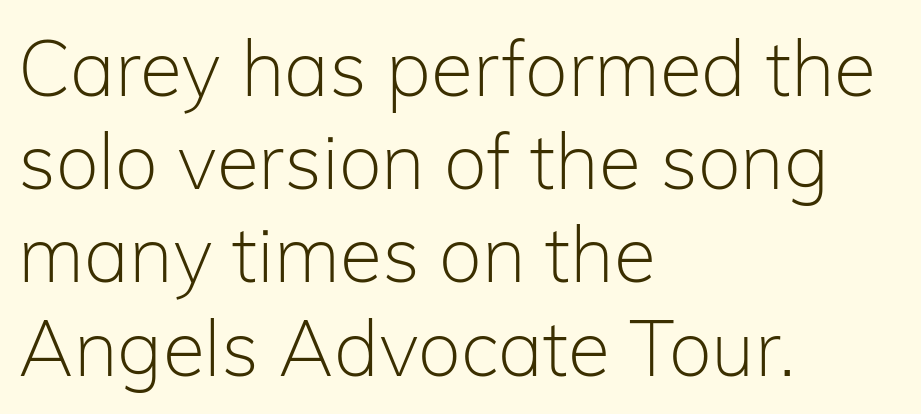
Italic: no, the glyphs are upright roman. A sans-serif font was chosen for this passage. Each word holds together tightly as a unit, with standard inter-letter gaps. The letters advance in unequal steps, a hallmark of proportional type. The space directly below the letters is spotless. Stems here are at most as thick as an everyday book face.
